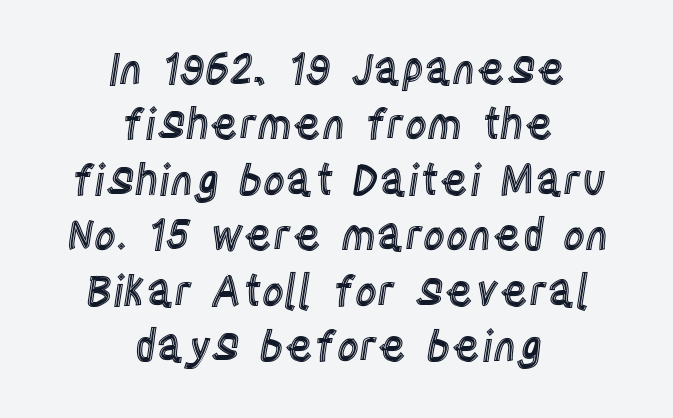
The image shows 43 px condensed type; set centered, normal line spacing (1.29x), normal letter spacing, not underlined; a large x-height.
